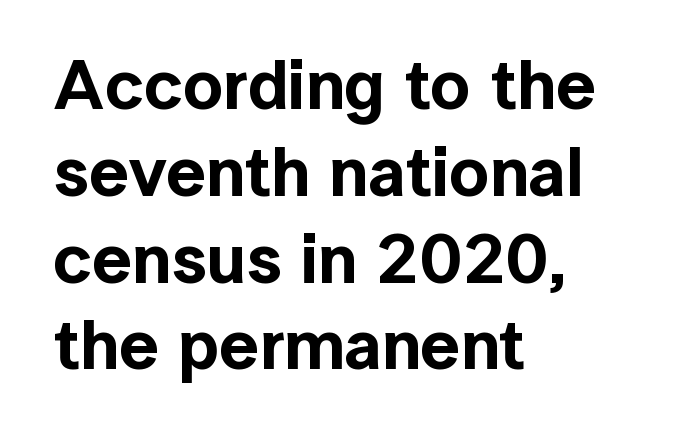
Descenders hang freely into open space. The paragraph has a hard left edge and a soft right edge. These lines are composed in type without serifs. This sample has the flowing, uneven cadence of proportional lettering. You could call the tracking neutral — neither tight nor loose. The font's upright variant was chosen for this text.
